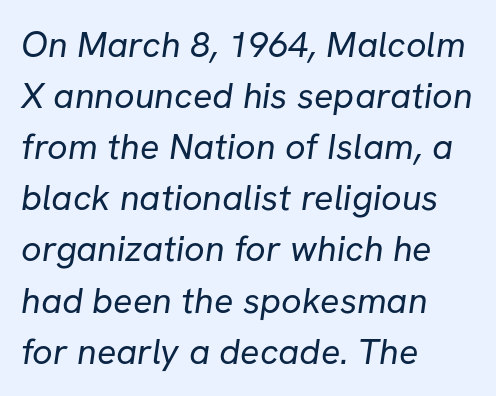
{"serif": "no", "bold": "no", "weight": "regular", "width": "normal", "stroke_contrast": "low", "x_height": "medium", "monospaced": "no", "underline": "no", "align": "left", "line_spacing": "normal", "line_spacing_ratio": 1.42, "letter_spacing": "normal", "letter_spacing_em": 0.0, "glyph_px": 36}
